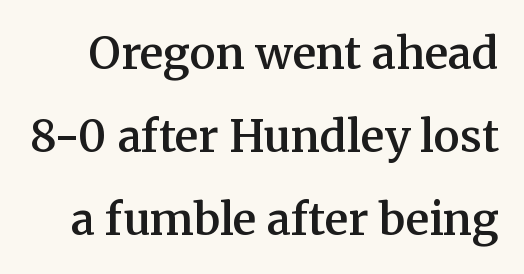
Character widths vary here, with narrow letters taking less room than wide ones. The characters display serif detailing at their extremities. If you drew a line through each stem, it would be perfectly vertical. Decoration check: the copy has no underline.
